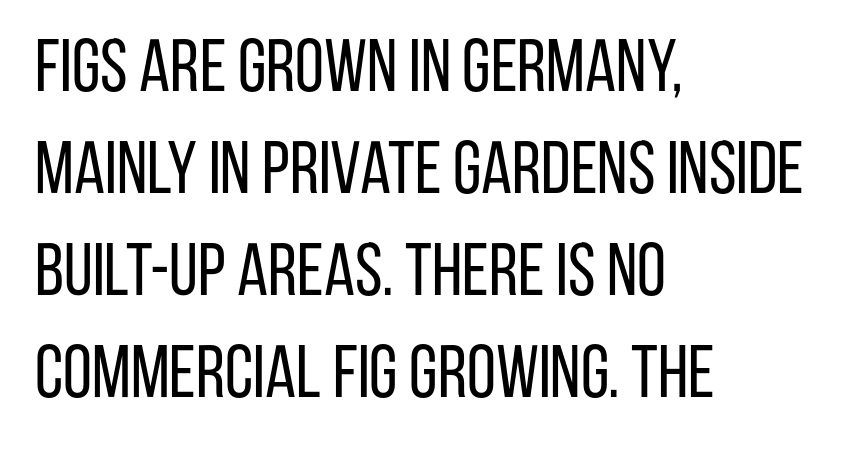
The passage shown has conventional tracking throughout. The passage shown is not bold in any degree. Observe the absence of serifs on each vertical stroke in this sample. Vertical spacing — default. Here the designer chose a conventional face with non-uniform glyph widths.
